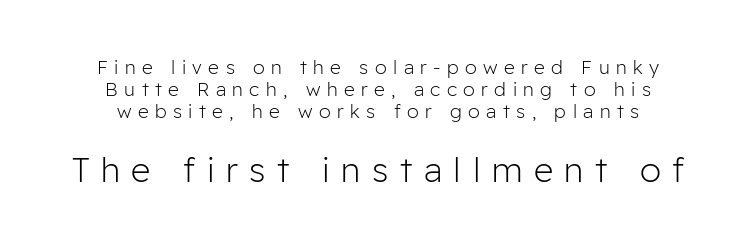
Does the type have serifs? No, each stem ends abruptly. These lines are rendered in a variable-pitch font. Underlining? Definitely not there. The passage shown is not bold in any degree.
